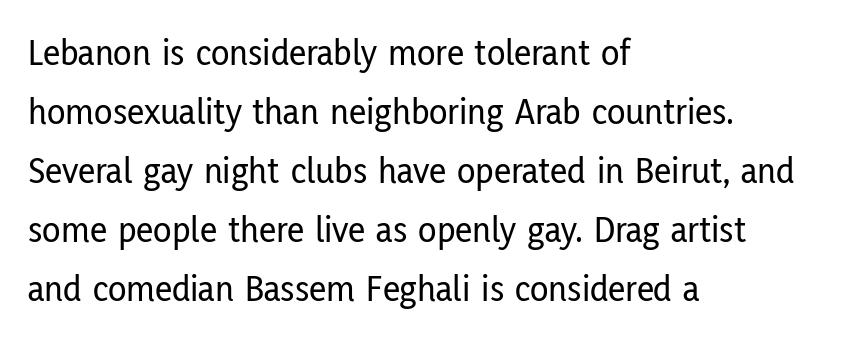
{"serif": "no", "italic": "no", "width": "condensed", "stroke_contrast": "low", "x_height": "medium", "monospaced": "no", "underline": "no", "align": "left", "line_spacing": "normal", "line_spacing_ratio": 1.55, "letter_spacing": "normal", "letter_spacing_em": 0.0, "glyph_px": 38}
